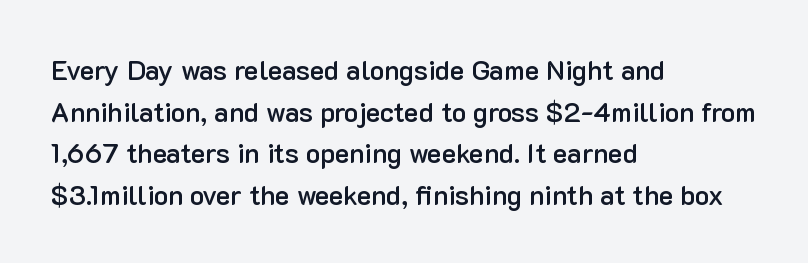
The foot of each line stays bare and open. Teacher's note: observe the even left margin — that is flush-left alignment. Summary of vertical rhythm: regular, with standard interline spacing. The typesetting leans somewhat heavy: a semibold. The lettering stays uniformly vertical, giving the passage a roman look.
